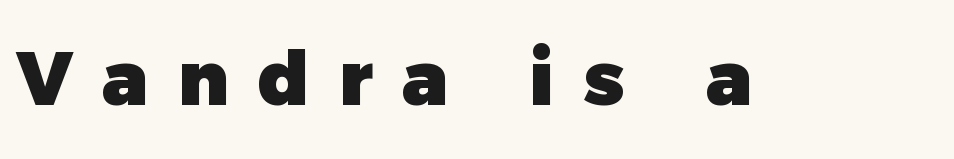
{"serif": "no", "bold": "yes", "weight": "heavy", "width": "normal", "x_height": "medium", "monospaced": "no", "underline": "no", "letter_spacing": "wide", "letter_spacing_em": 0.39, "glyph_px": 75}
